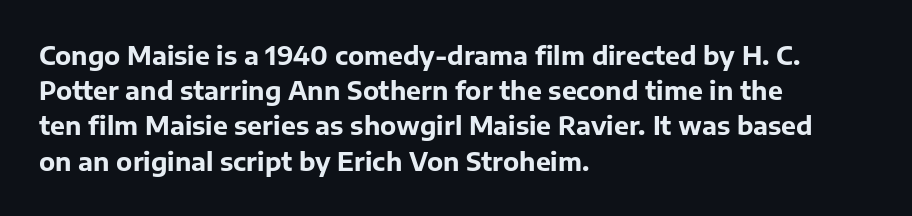
{"italic": "no", "bold": "yes", "underline": "no", "align": "left", "line_spacing": "normal", "line_spacing_ratio": 1.41, "letter_spacing": "normal", "letter_spacing_em": 0.0, "glyph_px": 25}
